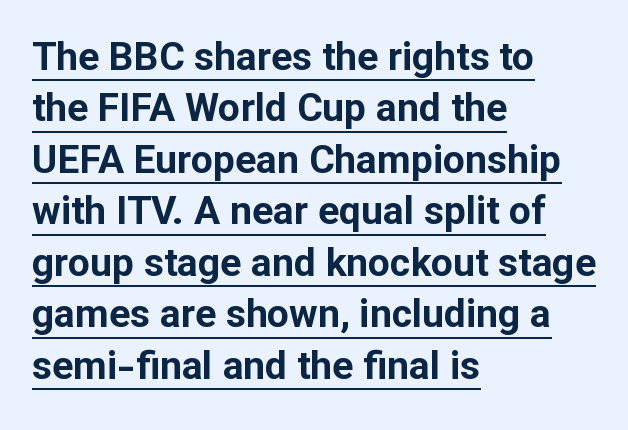
Here the designer chose a conventional face with non-uniform glyph widths. The letters are bold, with thick, heavy strokes. This sample uses an upright cut, with every glyph sitting square on the baseline. Caption: multi-line text, flush left, ragged right.
